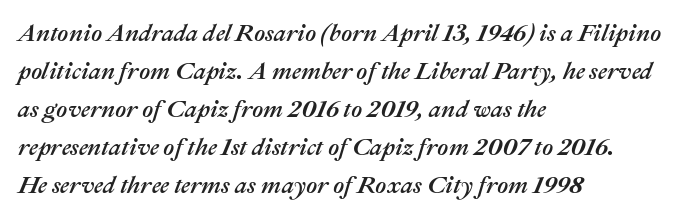
{"italic": "yes", "lean": "right", "slant_degrees": 22, "underline": "no", "align": "left", "line_spacing": "normal", "line_spacing_ratio": 1.58, "letter_spacing": "normal", "letter_spacing_em": 0.0, "glyph_px": 24}
